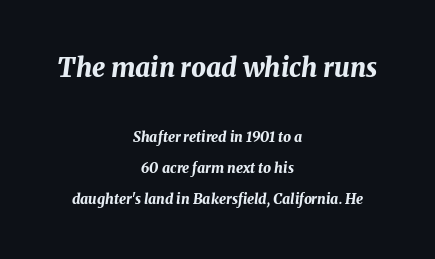
{"italic": "yes", "lean": "right", "slant_degrees": 8, "bold": "yes", "underline": "no", "align": "center", "line_spacing": "loose", "line_spacing_ratio": 2.18, "letter_spacing": "normal", "letter_spacing_em": 0.0, "larger_block": "first", "size_ratio": 1.86, "glyph_px": 26}
